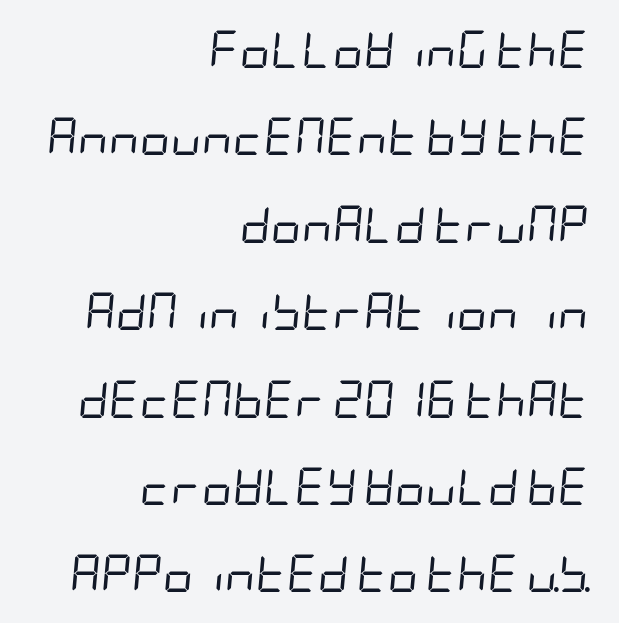
The image shows 38 px regular-weight, condensed type, italic (leaning right); set right-aligned, loose line spacing (2.3x), normal letter spacing, not underlined; low stroke contrast and a large x-height.
